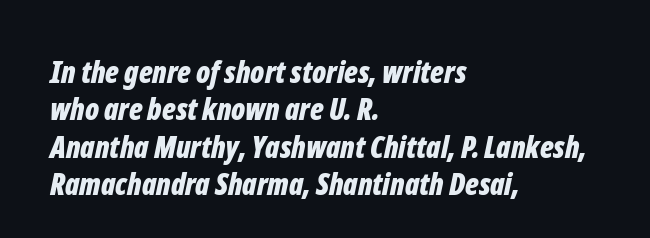
Q: Is the text bold? A: Yes.
Q: Is the text italic (slanted)? A: Yes, it leans right by about 12 degrees.
Q: Is the text underlined? A: No.
Q: How is the paragraph aligned? A: Left-aligned.
Q: Is the spacing between letters normal or unusually wide? A: Normal.
Q: Is the spacing between lines tight, normal or loose? A: Normal.
Q: Width (condensed, normal, or wide)? A: Condensed.
Q: Stroke contrast? A: Low.
Q: x-height? A: Medium.
Q: Monospaced? A: No.
